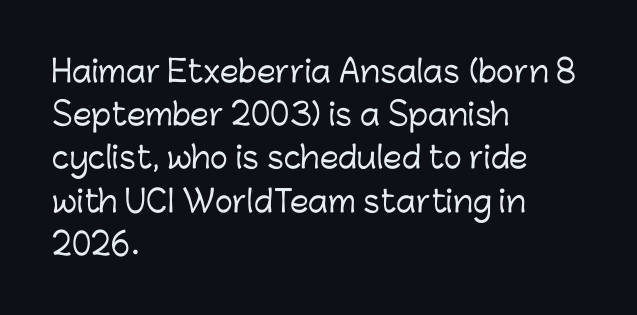
{"serif": "no", "italic": "no", "width": "normal", "stroke_contrast": "low", "x_height": "medium", "monospaced": "no", "underline": "no", "align": "left", "line_spacing": "normal", "line_spacing_ratio": 1.44, "letter_spacing": "normal", "letter_spacing_em": 0.0, "glyph_px": 30}
